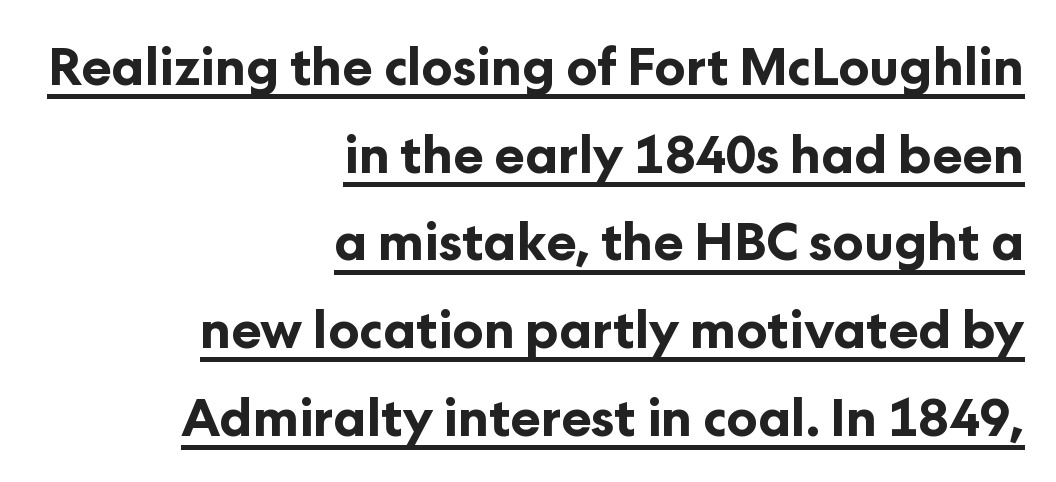
The image shows 51 px bold sans-serif type, upright; set right-aligned, line spacing 1.72x, normal letter spacing, underlined; low stroke contrast and a medium x-height.
